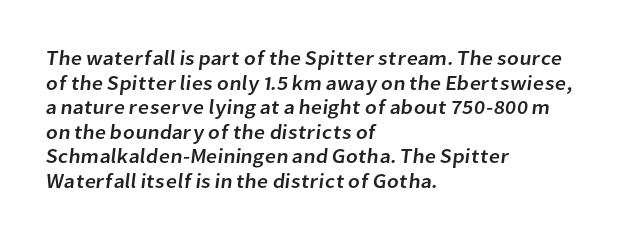
The image shows 20 px text type; set left-aligned, line spacing 1.23x, normal letter spacing, not underlined.
